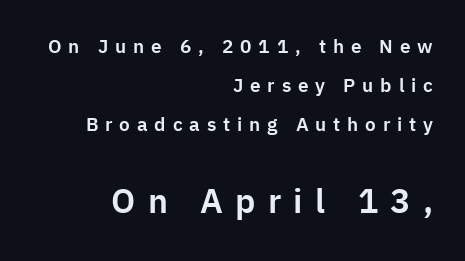
{"serif": "no", "italic": "no", "width": "normal", "stroke_contrast": "low", "x_height": "medium", "monospaced": "no", "underline": "no", "align": "right", "line_spacing": "loose", "line_spacing_ratio": 2.05, "letter_spacing": "wide", "letter_spacing_em": 0.36, "larger_block": "second", "size_ratio": 1.79, "glyph_px": 34}
